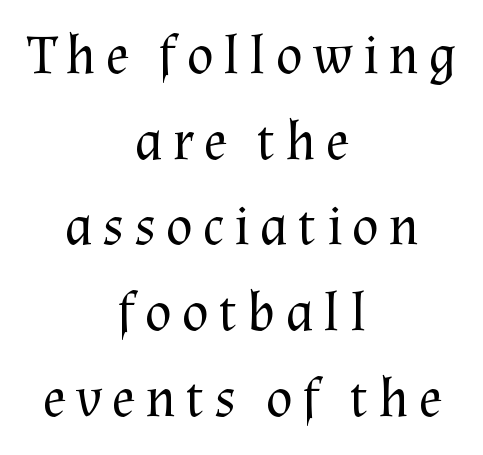
The image shows 56 px regular-weight type, upright; set centered, normal line spacing (1.53x), not underlined; medium stroke contrast and a medium x-height.
